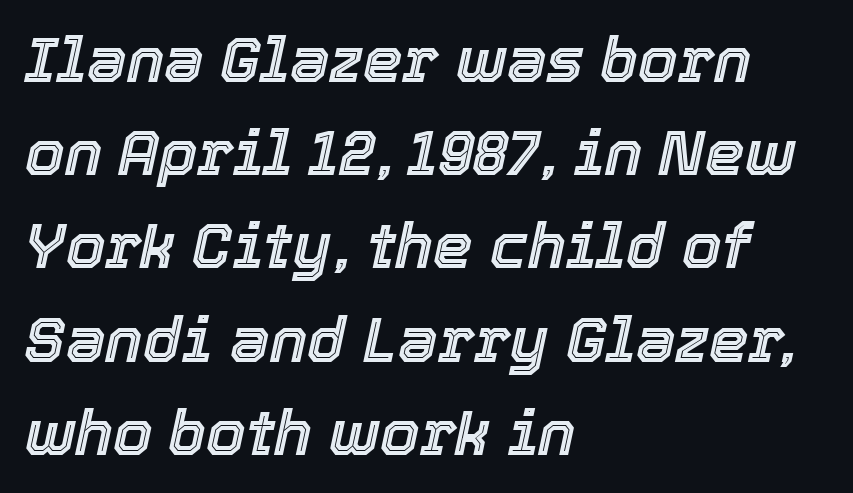
Q: Is the text italic (slanted)? A: Yes, it leans right by about 12 degrees.
Q: Is the text underlined? A: No.
Q: How is the paragraph aligned? A: Left-aligned.
Q: Is the spacing between letters normal or unusually wide? A: Normal.
Q: Is the spacing between lines tight, normal or loose? A: Normal.
Q: Width (condensed, normal, or wide)? A: Normal.
Q: x-height? A: Medium.
Q: Monospaced? A: No.
